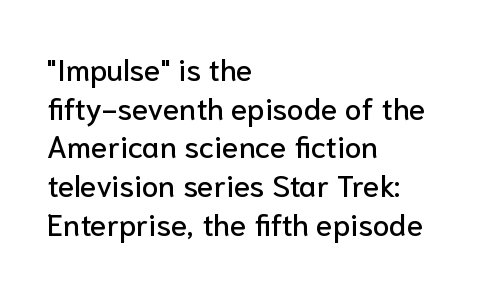
{"serif": "no", "italic": "no", "width": "normal", "stroke_contrast": "low", "x_height": "medium", "monospaced": "no", "underline": "no", "align": "left", "line_spacing": "normal", "line_spacing_ratio": 1.29, "letter_spacing": "normal", "letter_spacing_em": 0.0, "glyph_px": 30}
